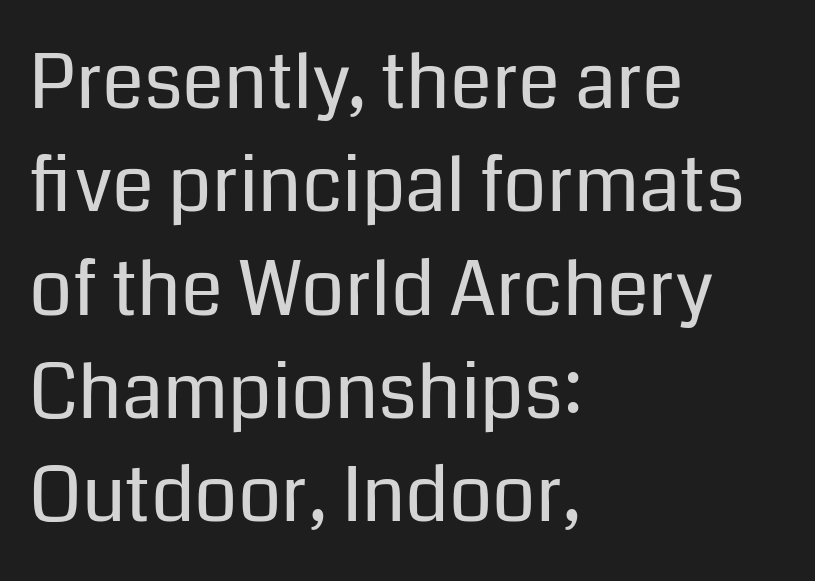
{"serif": "no", "italic": "no", "bold": "no", "weight": "regular", "width": "normal", "stroke_contrast": "low", "x_height": "medium", "monospaced": "no", "underline": "no", "align": "left", "line_spacing": "normal", "line_spacing_ratio": 1.36, "letter_spacing": "normal", "letter_spacing_em": 0.0, "glyph_px": 76}
